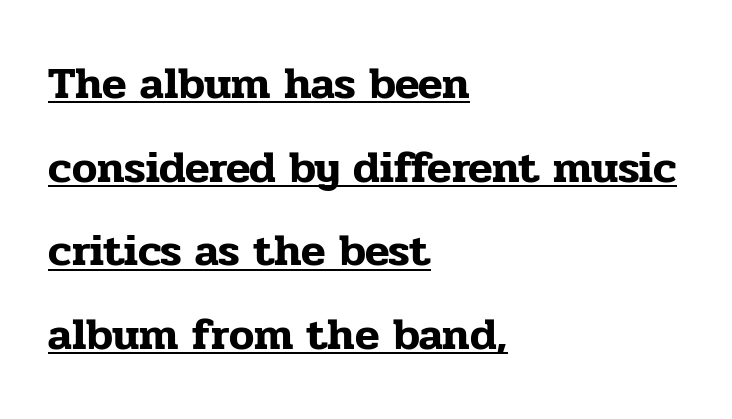
Is this a fixed-width face? No — the glyphs have proportional, varying widths. The string is rendered with underlining switched on. No italicization has been applied; the sample stays upright. A student would call this left alignment; a typographer would say flush left, rag right. The gaps between neighbouring characters are ordinary and unremarkable.
